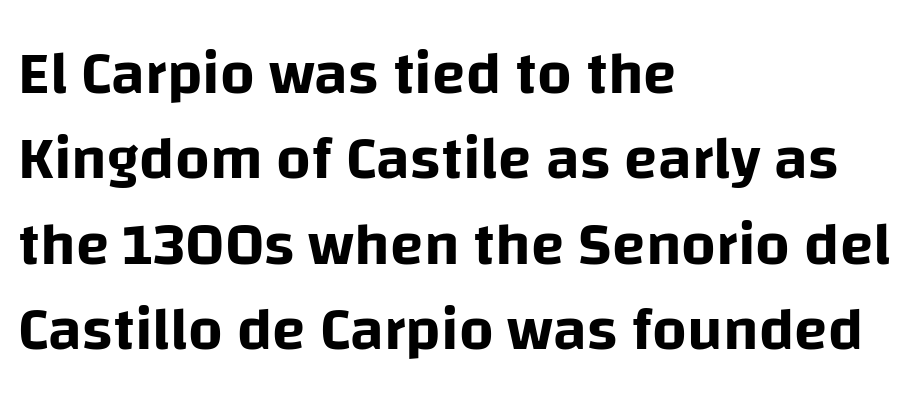
Q: Is the text italic (slanted)? A: No, it is upright.
Q: Is the typeface a serif or a sans-serif typeface? A: Sans-serif.
Q: Is the text underlined? A: No.
Q: How is the paragraph aligned? A: Left-aligned.
Q: Is the spacing between letters normal or unusually wide? A: Normal.
Q: Is the spacing between lines tight, normal or loose? A: Normal.
Q: Width (condensed, normal, or wide)? A: Normal.
Q: Stroke contrast? A: Low.
Q: x-height? A: Large.
Q: Monospaced? A: No.
